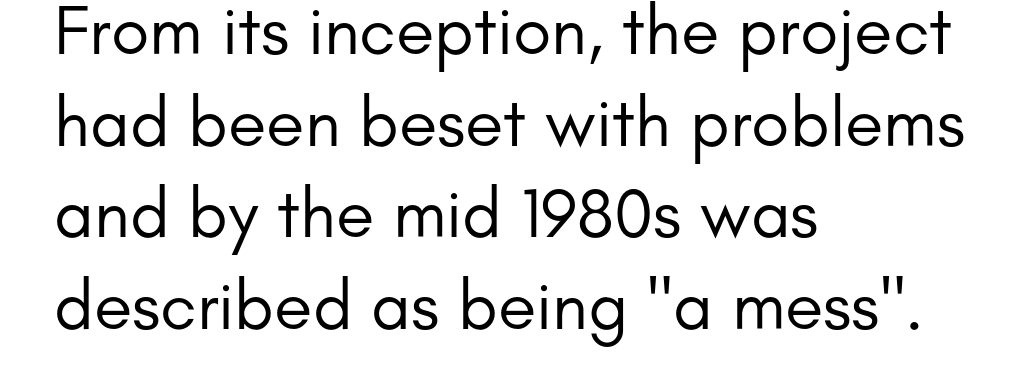
The image shows 70 px regular-weight sans-serif type, upright; set left-aligned, normal line spacing (1.31x), normal letter spacing, not underlined; low stroke contrast and a small x-height.
